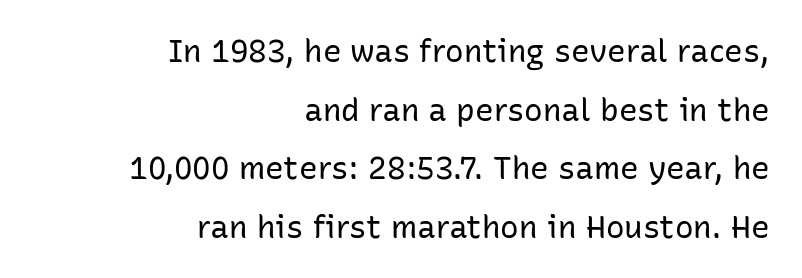
Horizontally, the lines are justified to the trailing edge only. The letters carry no serifs — their stems end cleanly without finishing strokes. Style check: upright. There is no visible air inserted between adjacent glyphs. The words here are not underlined.
